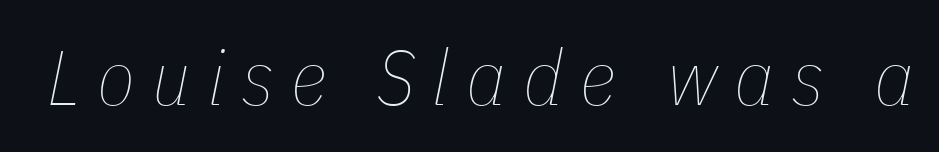
The image shows 78 px thin, condensed type, italic (leaning right); set unusually wide letter spacing (+0.22 em), not underlined; low stroke contrast and a medium x-height.
